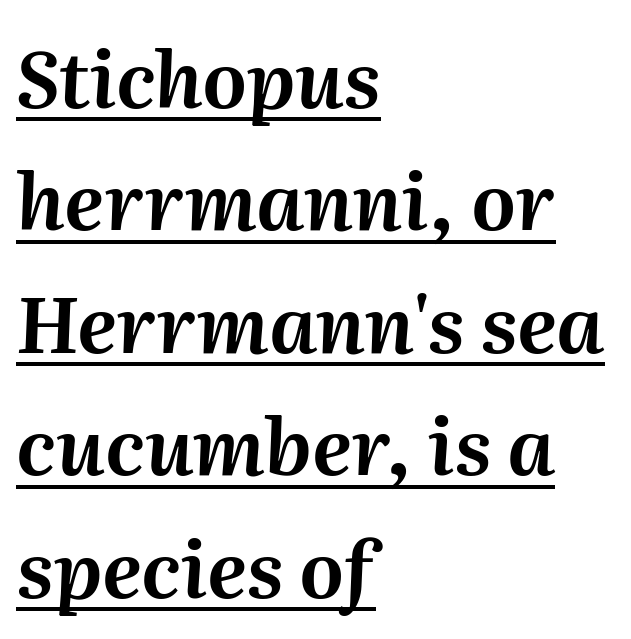
Q: Is the text italic (slanted)? A: Yes, it leans right by about 2 degrees.
Q: Is the text underlined? A: Yes.
Q: How is the paragraph aligned? A: Left-aligned.
Q: Is the spacing between letters normal or unusually wide? A: Normal.
Q: Is the spacing between lines tight, normal or loose? A: Normal.
Q: Width (condensed, normal, or wide)? A: Normal.
Q: Stroke contrast? A: Medium.
Q: x-height? A: Medium.
Q: Monospaced? A: No.
